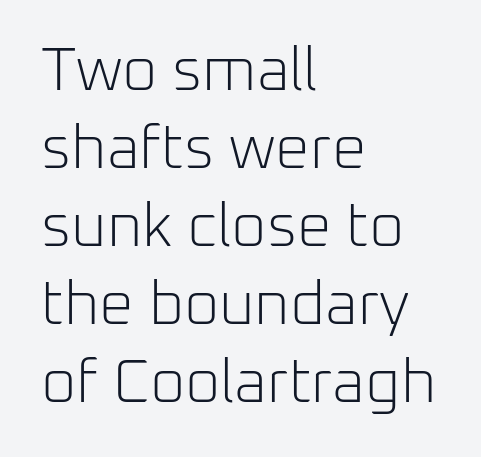
{"serif": "no", "italic": "no", "bold": "no", "weight": "light", "width": "normal", "stroke_contrast": "low", "x_height": "medium", "monospaced": "no", "underline": "no", "align": "left", "line_spacing": "normal", "line_spacing_ratio": 1.28, "letter_spacing": "normal", "letter_spacing_em": 0.0, "glyph_px": 61}
